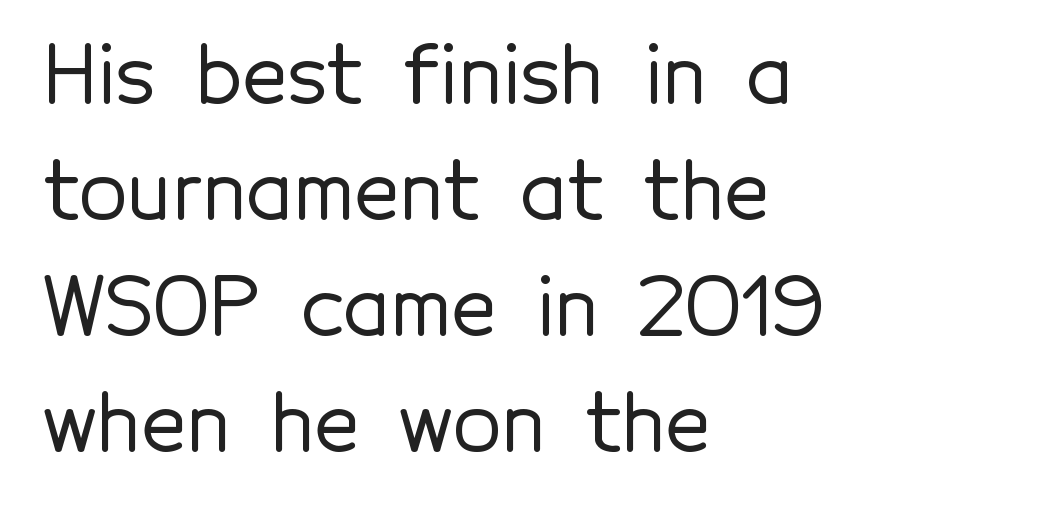
The image shows 79 px sans-serif type, upright; set left-aligned, normal line spacing (1.47x), normal letter spacing, not underlined; a medium x-height.
